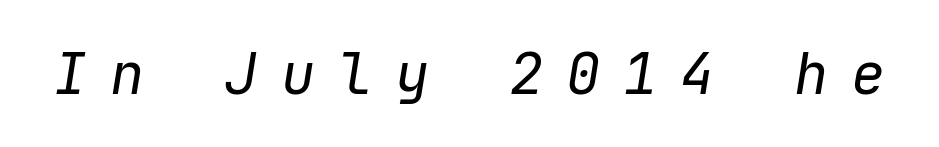
Q: Is the text bold? A: No.
Q: Is the text italic (slanted)? A: Yes, it leans right by about 9 degrees.
Q: Is the text underlined? A: No.
Q: Is the spacing between letters normal or unusually wide? A: Unusually wide.
Q: Width (condensed, normal, or wide)? A: Normal.
Q: Stroke contrast? A: Low.
Q: x-height? A: Medium.
Q: Monospaced? A: Yes.
